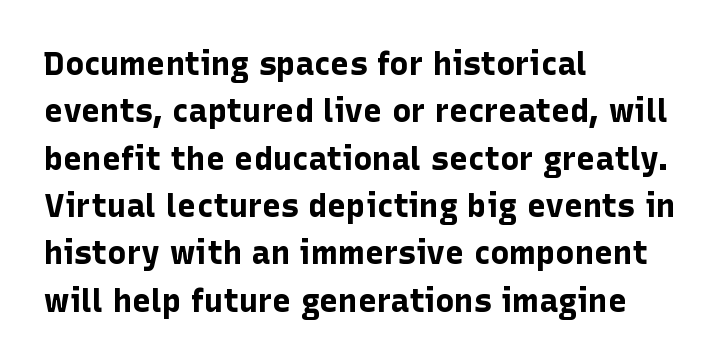
Q: Is the text bold? A: Yes.
Q: Is the text italic (slanted)? A: No, it is upright.
Q: Is the typeface a serif or a sans-serif typeface? A: Sans-serif.
Q: Is the text underlined? A: No.
Q: How is the paragraph aligned? A: Left-aligned.
Q: Is the spacing between letters normal or unusually wide? A: Normal.
Q: Is the spacing between lines tight, normal or loose? A: Normal.
Q: Width (condensed, normal, or wide)? A: Normal.
Q: Stroke contrast? A: Low.
Q: x-height? A: Medium.
Q: Monospaced? A: No.
